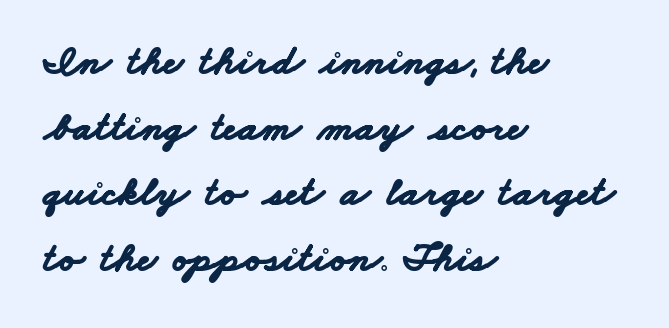
Q: Is the text bold? A: Yes.
Q: Is the typeface a serif or a sans-serif typeface? A: Sans-serif.
Q: Is the text underlined? A: No.
Q: How is the paragraph aligned? A: Left-aligned.
Q: Is the spacing between letters normal or unusually wide? A: Normal.
Q: Is the spacing between lines tight, normal or loose? A: Normal.
Q: Width (condensed, normal, or wide)? A: Wide.
Q: Stroke contrast? A: Low.
Q: x-height? A: Small.
Q: Monospaced? A: No.
